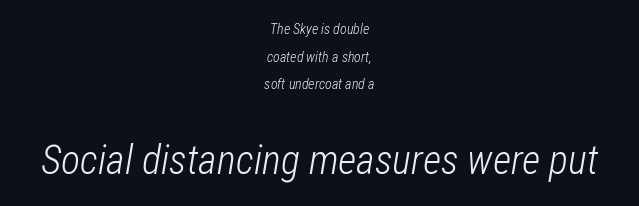
The image shows 40 px light, condensed type, italic (leaning right); set centered, loose line spacing (1.98x), normal letter spacing, not underlined; the second (bottom) block is 2.86x larger; low stroke contrast and a medium x-height.
